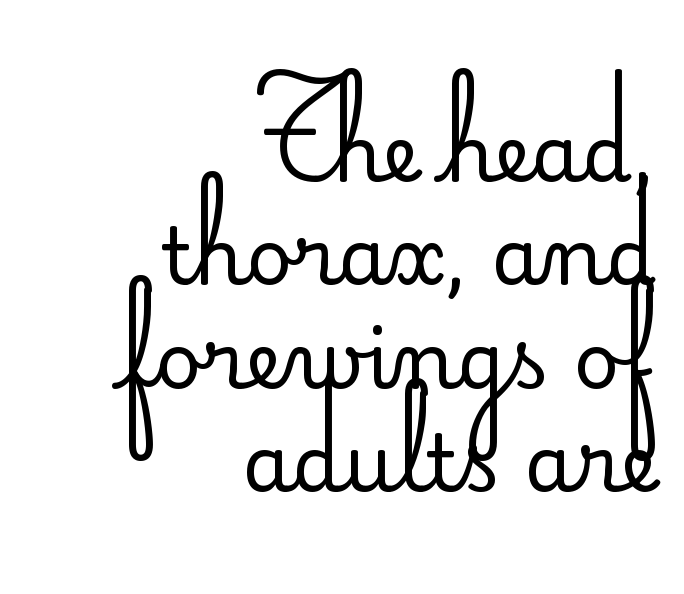
{"serif": "no", "italic": "no", "bold": "no", "weight": "regular", "width": "normal", "stroke_contrast": "low", "x_height": "small", "monospaced": "no", "underline": "no", "align": "right", "line_spacing": "normal", "line_spacing_ratio": 1.31, "letter_spacing": "normal", "letter_spacing_em": 0.0, "glyph_px": 79}
